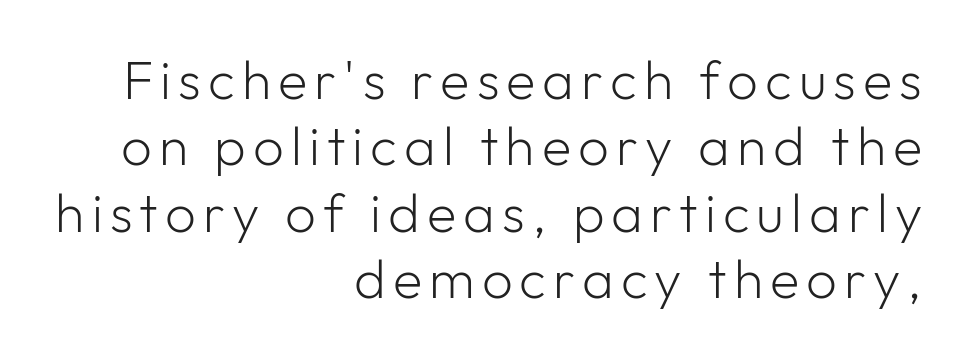
{"serif": "no", "italic": "no", "bold": "no", "weight": "light", "width": "normal", "stroke_contrast": "low", "x_height": "medium", "monospaced": "no", "underline": "no", "align": "right", "line_spacing_ratio": 1.23, "glyph_px": 54}
